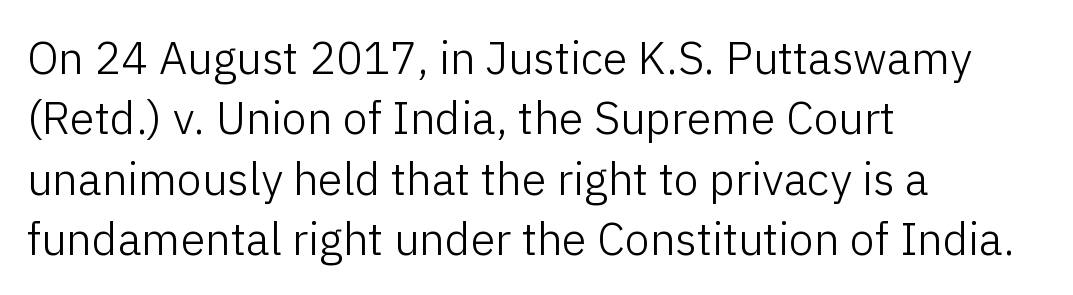
Q: Is the text bold? A: No.
Q: Is the text italic (slanted)? A: No, it is upright.
Q: Is the typeface a serif or a sans-serif typeface? A: Sans-serif.
Q: Is the text underlined? A: No.
Q: How is the paragraph aligned? A: Left-aligned.
Q: Is the spacing between letters normal or unusually wide? A: Normal.
Q: Is the spacing between lines tight, normal or loose? A: Normal.
Q: Width (condensed, normal, or wide)? A: Normal.
Q: Stroke contrast? A: Low.
Q: x-height? A: Medium.
Q: Monospaced? A: No.
